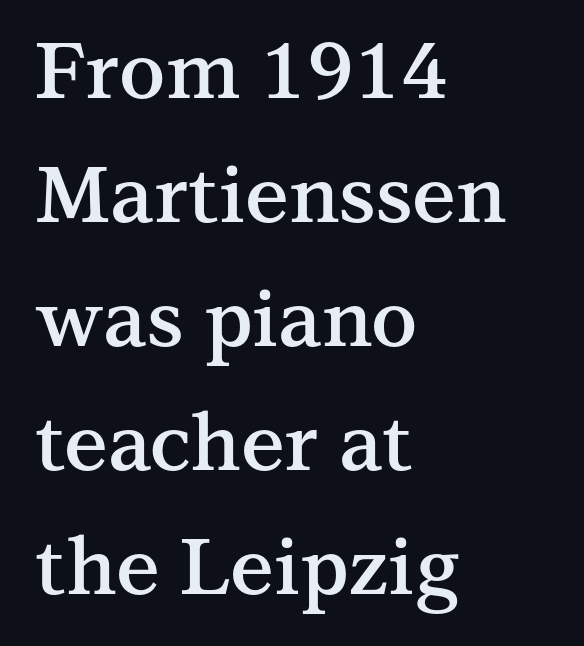
{"serif": "yes", "italic": "no", "bold": "semi", "weight": "semibold", "width": "normal", "stroke_contrast": "medium", "x_height": "medium", "monospaced": "no", "underline": "no", "align": "left", "line_spacing": "normal", "line_spacing_ratio": 1.59, "letter_spacing": "normal", "letter_spacing_em": 0.0, "glyph_px": 78}
